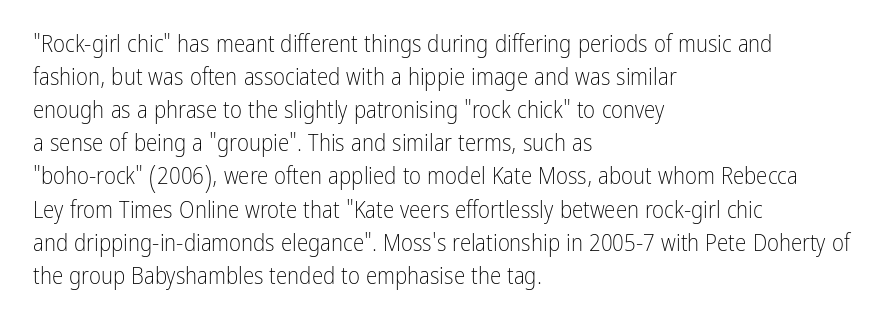
Q: Is the text bold? A: No.
Q: Is the text italic (slanted)? A: No, it is upright.
Q: Is the text underlined? A: No.
Q: How is the paragraph aligned? A: Left-aligned.
Q: Is the spacing between letters normal or unusually wide? A: Normal.
Q: Is the spacing between lines tight, normal or loose? A: Normal.
